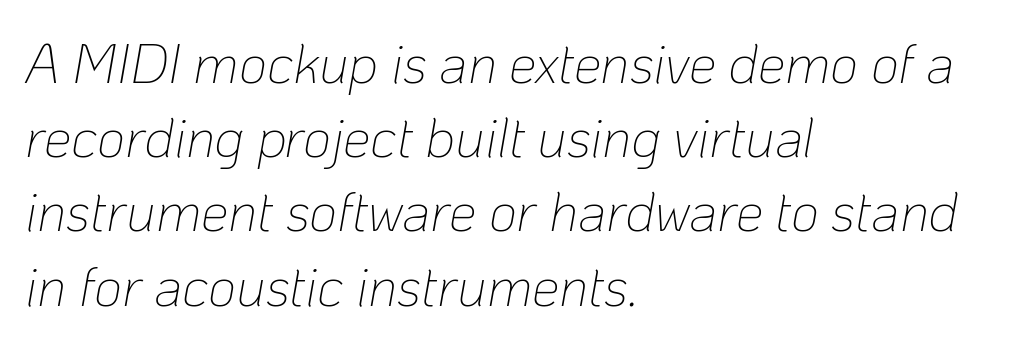
The image shows 55 px thin type, italic (leaning right); set left-aligned, normal line spacing (1.35x), normal letter spacing, not underlined; low stroke contrast and a medium x-height.
